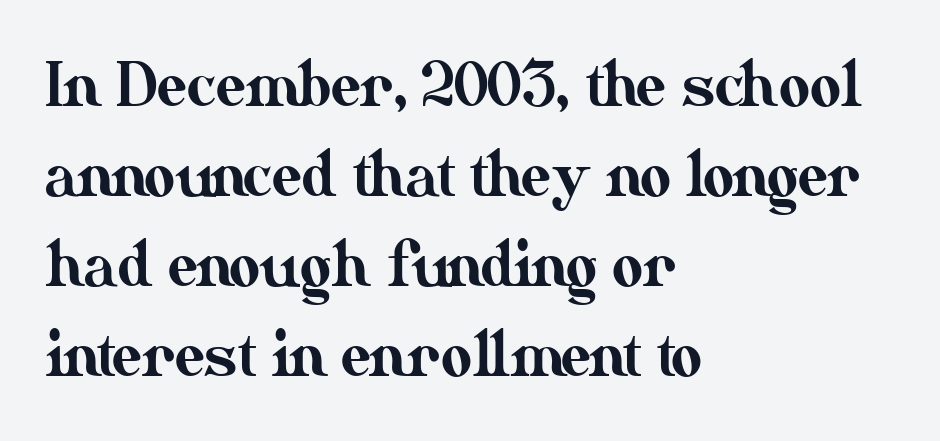
Q: Is the text italic (slanted)? A: No, it is upright.
Q: Is the text underlined? A: No.
Q: How is the paragraph aligned? A: Left-aligned.
Q: Is the spacing between letters normal or unusually wide? A: Normal.
Q: Is the spacing between lines tight, normal or loose? A: Normal.
Q: Width (condensed, normal, or wide)? A: Normal.
Q: Stroke contrast? A: Medium.
Q: x-height? A: Small.
Q: Monospaced? A: No.
